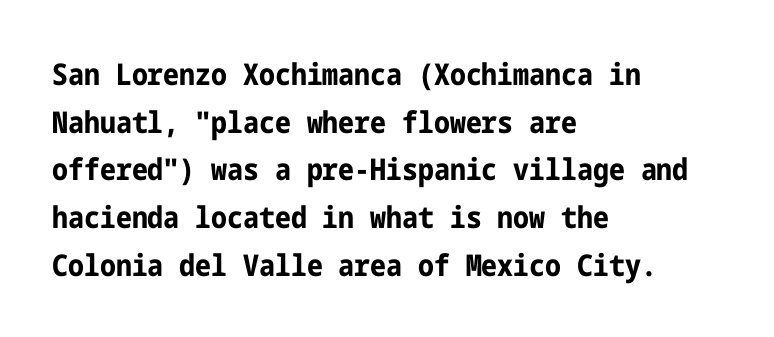
Is the letter spacing exaggerated? No — it looks like the ordinary default. Plain, unruled lines of type. A classic flush-left, rag-right setting is used for this passage. Each new line begins a customary step beneath the previous one. Posture: upright roman.
